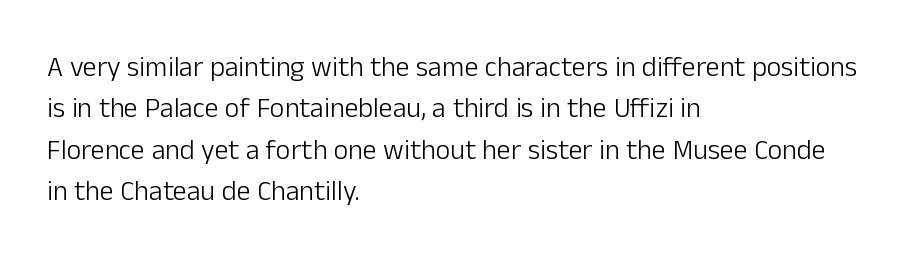
A light-to-regular cut is what we see here. To sum up the face: it is a sans, with no serifs. Looks like regular typesetting: each glyph gets only the width it needs. Unlike italic type, these characters show no tilt at all.
